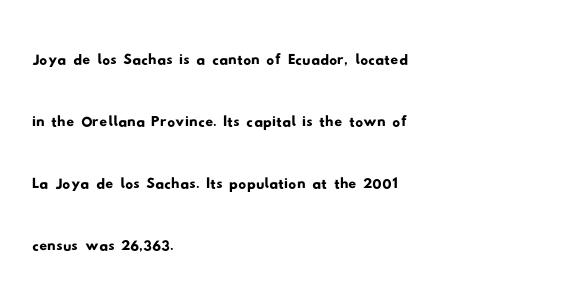
The image shows 39 px wide sans-serif type; set left-aligned, normal line spacing (1.59x), normal letter spacing, not underlined; low stroke contrast and a small x-height.
